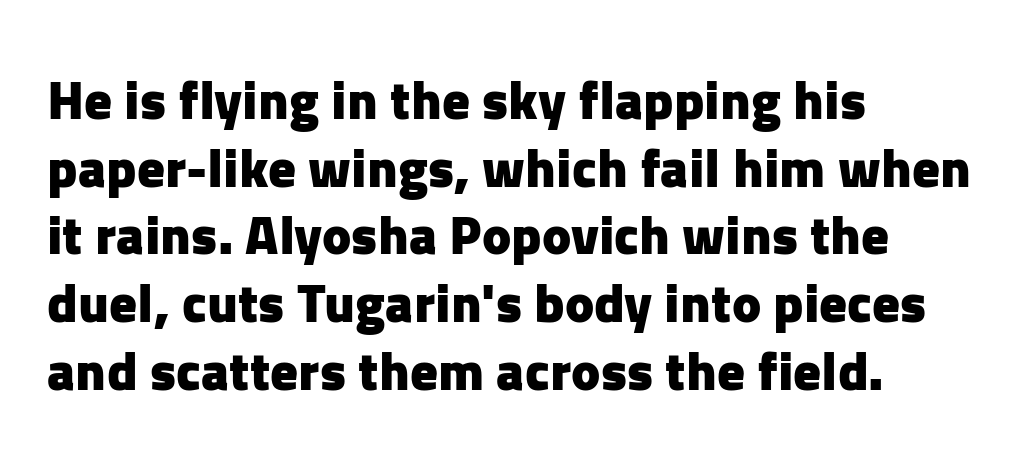
Q: Is the text bold? A: Yes.
Q: Is the text italic (slanted)? A: No, it is upright.
Q: Is the typeface a serif or a sans-serif typeface? A: Sans-serif.
Q: Is the text underlined? A: No.
Q: How is the paragraph aligned? A: Left-aligned.
Q: Is the spacing between letters normal or unusually wide? A: Normal.
Q: Width (condensed, normal, or wide)? A: Normal.
Q: Stroke contrast? A: Low.
Q: x-height? A: Medium.
Q: Monospaced? A: No.
